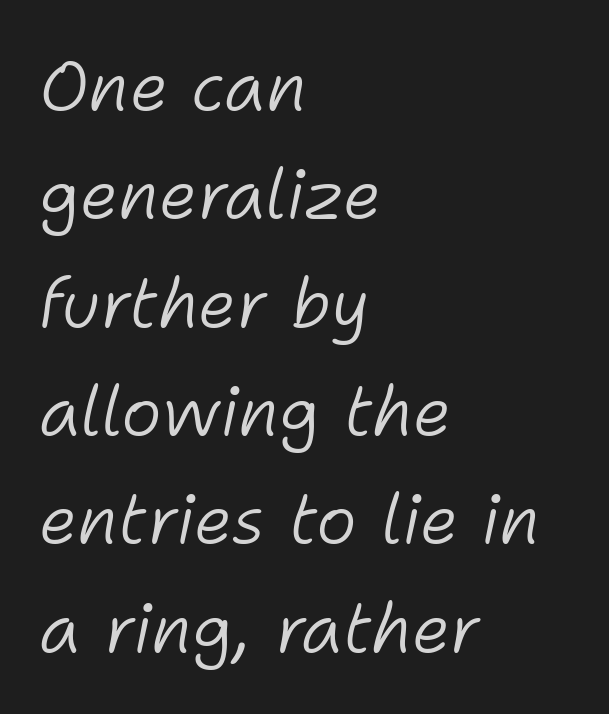
Q: Is the text bold? A: No.
Q: Is the text italic (slanted)? A: Yes, it leans right by about 11 degrees.
Q: Is the text underlined? A: No.
Q: How is the paragraph aligned? A: Left-aligned.
Q: Is the spacing between letters normal or unusually wide? A: Normal.
Q: Is the spacing between lines tight, normal or loose? A: Normal.
Q: Width (condensed, normal, or wide)? A: Normal.
Q: Stroke contrast? A: Low.
Q: x-height? A: Medium.
Q: Monospaced? A: No.
